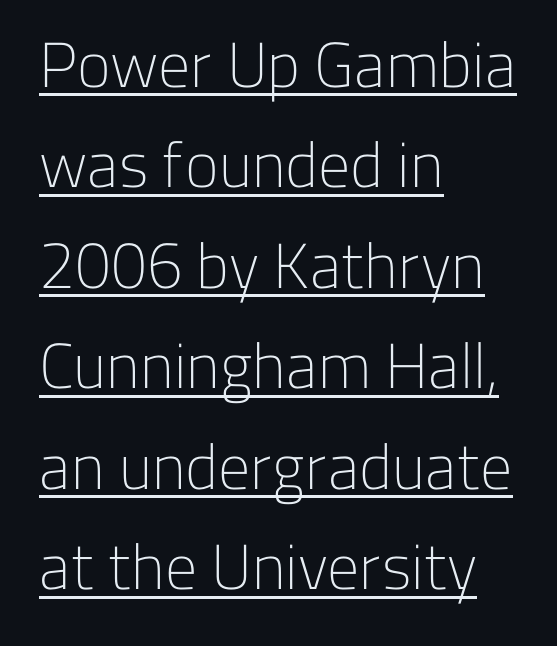
The image shows 64 px light sans-serif type, upright; set left-aligned, normal line spacing (1.57x), normal letter spacing, underlined; low stroke contrast and a medium x-height.
